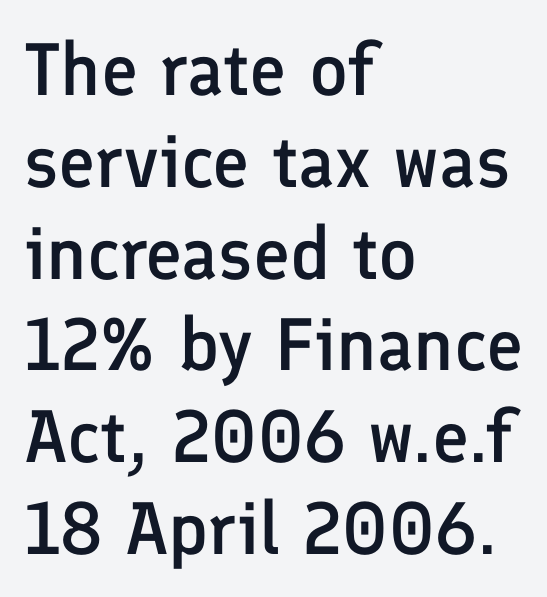
{"serif": "no", "italic": "no", "bold": "semi", "weight": "semibold", "width": "normal", "stroke_contrast": "low", "x_height": "medium", "monospaced": "no", "underline": "no", "align": "left", "line_spacing_ratio": 1.24, "letter_spacing": "normal", "letter_spacing_em": 0.0, "glyph_px": 74}
